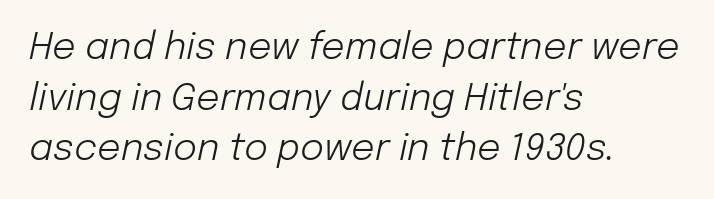
Q: Is the text bold? A: No.
Q: Is the text italic (slanted)? A: Yes, it leans right by about 12 degrees.
Q: Is the text underlined? A: No.
Q: How is the paragraph aligned? A: Left-aligned.
Q: Is the spacing between letters normal or unusually wide? A: Normal.
Q: Is the spacing between lines tight, normal or loose? A: Normal.
Q: Width (condensed, normal, or wide)? A: Normal.
Q: Stroke contrast? A: Low.
Q: x-height? A: Medium.
Q: Monospaced? A: No.
